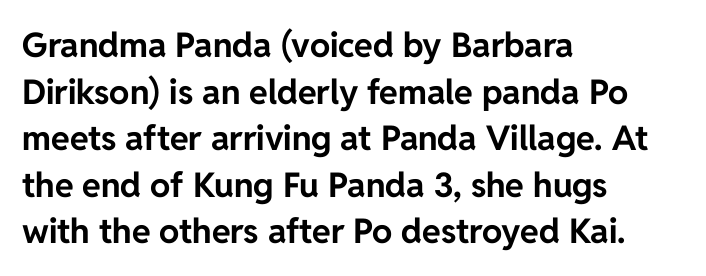
Q: Is the text bold? A: Yes.
Q: Is the text italic (slanted)? A: No, it is upright.
Q: Is the typeface a serif or a sans-serif typeface? A: Sans-serif.
Q: Is the text underlined? A: No.
Q: How is the paragraph aligned? A: Left-aligned.
Q: Is the spacing between letters normal or unusually wide? A: Normal.
Q: Is the spacing between lines tight, normal or loose? A: Normal.
Q: Width (condensed, normal, or wide)? A: Normal.
Q: Stroke contrast? A: Low.
Q: x-height? A: Medium.
Q: Monospaced? A: No.
